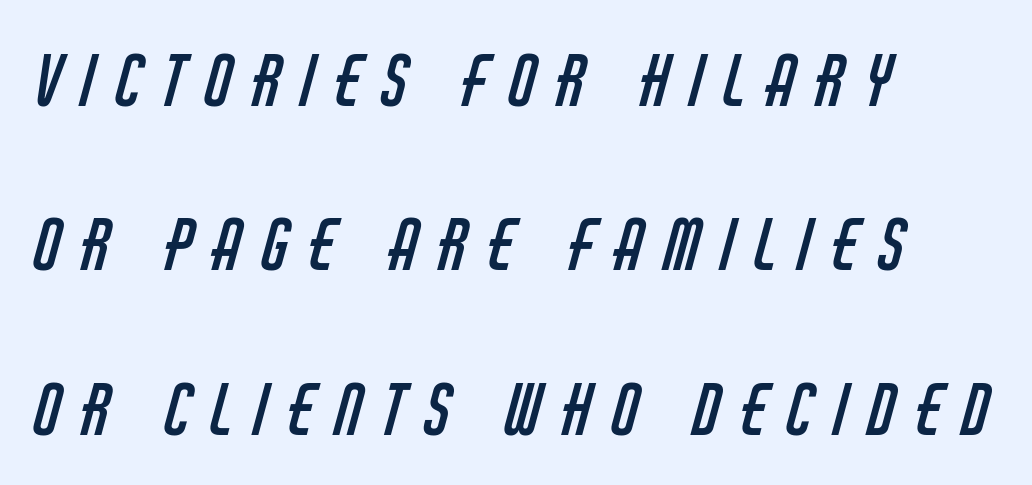
These lines are set flush left with a ragged right edge. Tracking value appears strongly positive — letters spread wide. Words float on clear page, feet unadorned. Leading: increased.
